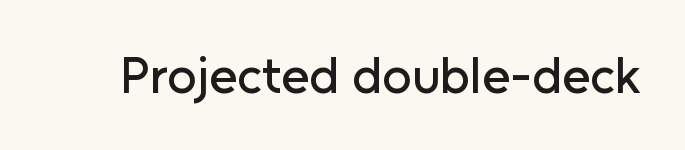
The image shows 51 px sans-serif type, upright; set normal letter spacing, not underlined; low stroke contrast and a medium x-height.
